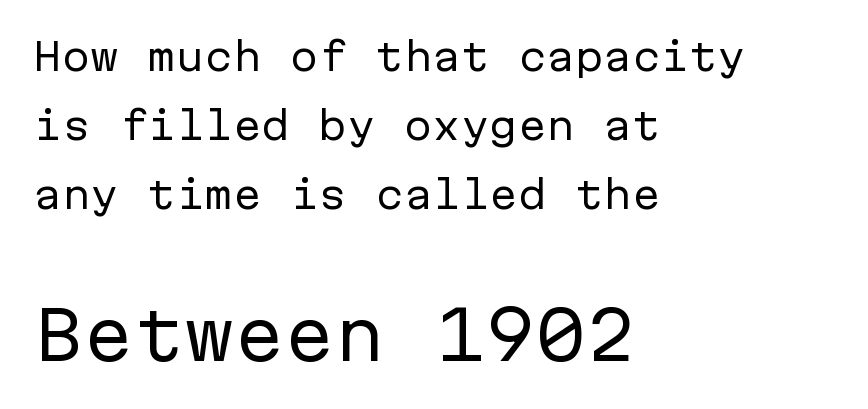
{"serif": "no", "italic": "no", "bold": "no", "weight": "regular", "width": "normal", "stroke_contrast": "low", "x_height": "medium", "monospaced": "yes", "underline": "no", "align": "left", "line_spacing_ratio": 1.82, "letter_spacing": "normal", "letter_spacing_em": 0.0, "larger_block": "second", "size_ratio": 1.76, "glyph_px": 67}
